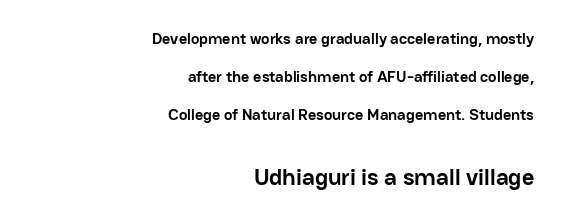
{"italic": "no", "bold": "yes", "underline": "no", "align": "right", "line_spacing": "loose", "line_spacing_ratio": 2.38, "letter_spacing": "normal", "letter_spacing_em": 0.0, "larger_block": "second", "size_ratio": 1.5, "glyph_px": 24}
